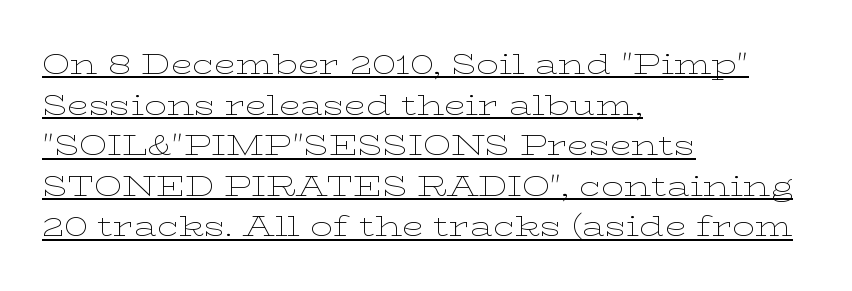
Note the varied advance widths — an 'i' is clearly narrower than an 'm'. Summary of vertical rhythm: regular, with standard interline spacing. Underlined type. Does the lettering tilt? It doesn't — this is upright. Alignment: flush left. Little horizontal feet cap the strokes, marking this as serif type.
